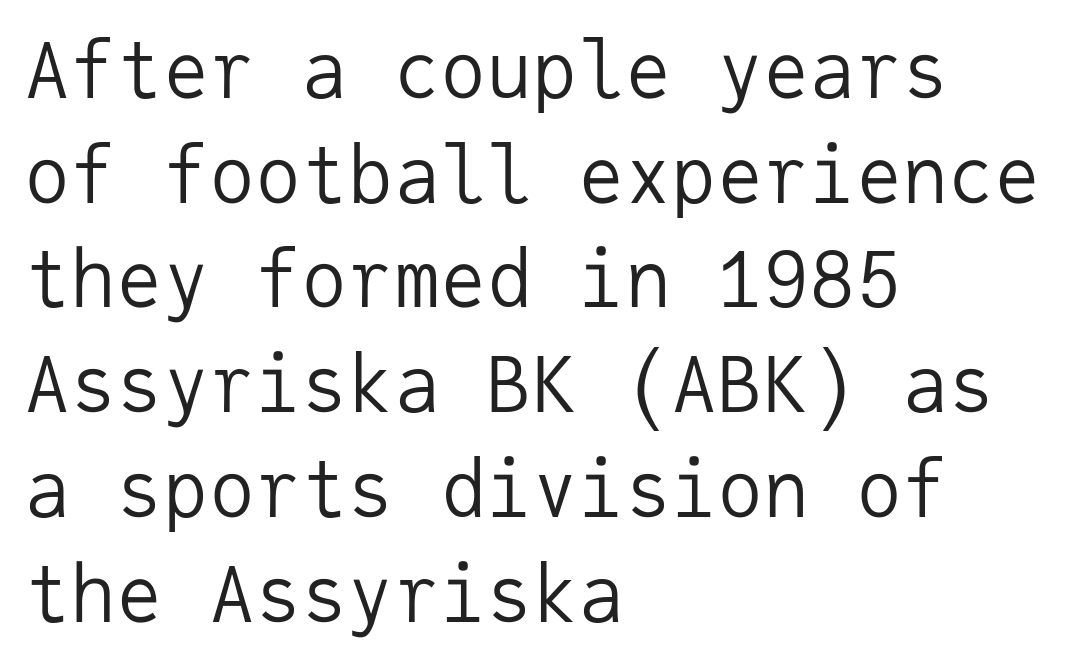
Layout note: lines flush left. No feet cap the strokes, marking this as sans-serif type. The passage shown is not bold in any degree. Each letter, wide or thin by design, is forced into the same width here.
